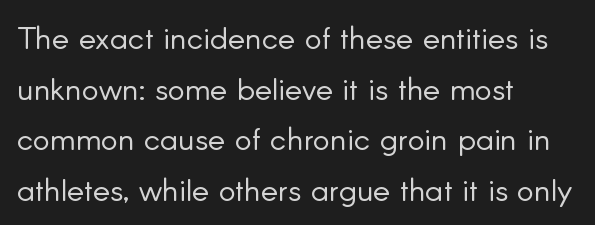
This block has exactly the height ordinary leading produces. The paragraph has a hard left edge and a soft right edge. Inter-character spacing is left at the font's built-in metrics. Check where the strokes stop: nothing finishes them off — pure sans. This reads as an unemphasized weight, regular at the heaviest.
